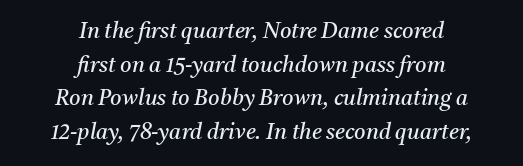
The image shows 22 px text type, italic (leaning right); set centered, normal line spacing (1.53x), normal letter spacing, not underlined.
